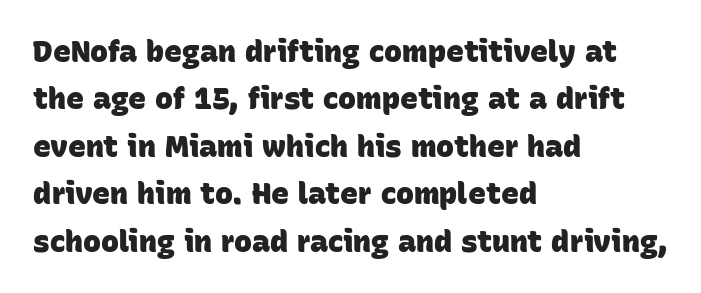
{"serif": "no", "bold": "yes", "weight": "heavy", "width": "normal", "stroke_contrast": "low", "x_height": "large", "monospaced": "no", "underline": "no", "align": "left", "line_spacing": "normal", "line_spacing_ratio": 1.58, "letter_spacing": "normal", "letter_spacing_em": 0.0, "glyph_px": 30}
